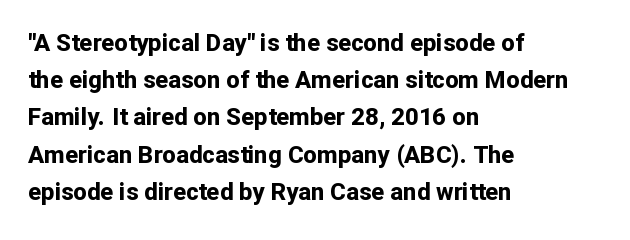
{"italic": "no", "bold": "yes", "underline": "no", "align": "left", "line_spacing": "normal", "line_spacing_ratio": 1.55, "letter_spacing": "normal", "letter_spacing_em": 0.0, "glyph_px": 24}
